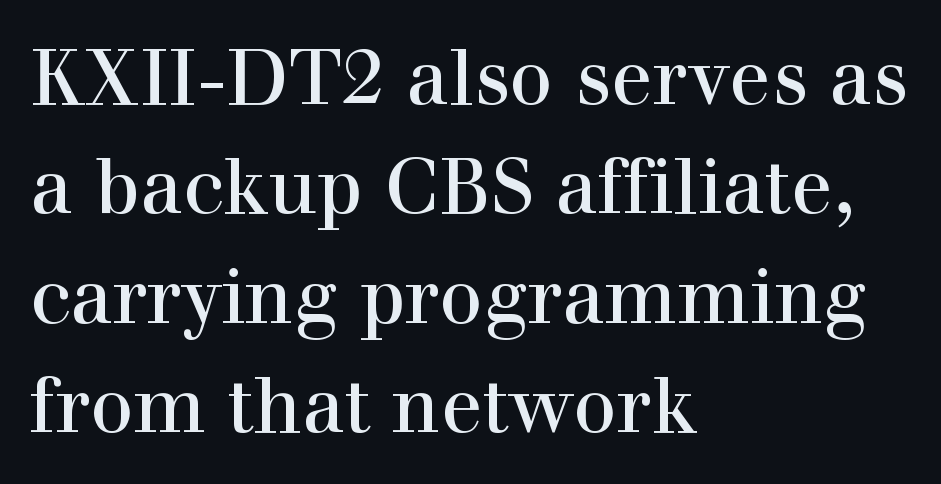
{"serif": "yes", "italic": "no", "width": "normal", "x_height": "medium", "monospaced": "no", "underline": "no", "align": "left", "line_spacing": "normal", "line_spacing_ratio": 1.42, "letter_spacing": "normal", "letter_spacing_em": 0.0, "glyph_px": 77}
